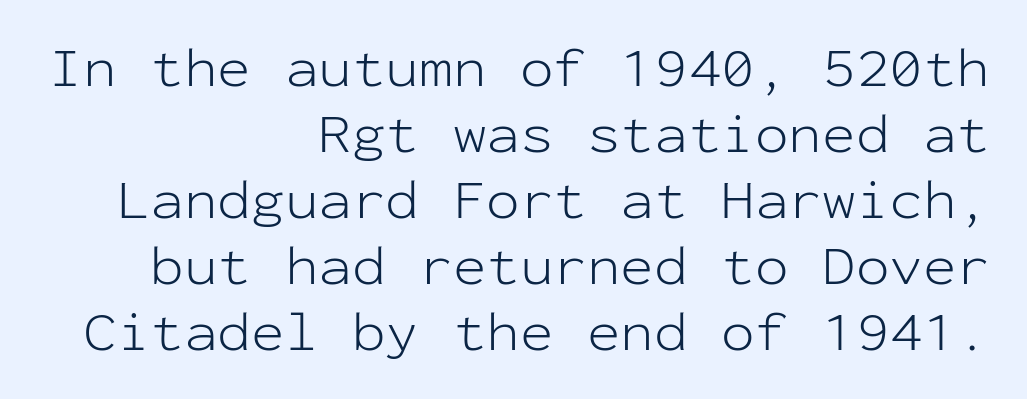
The image shows 56 px light sans-serif type, upright, monospaced; set right-aligned, line spacing 1.18x, normal letter spacing, not underlined; low stroke contrast and a medium x-height.
